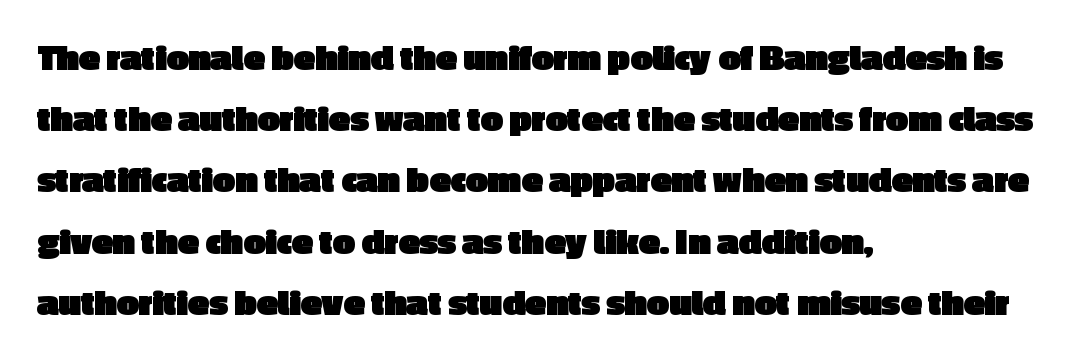
The image shows 39 px heavy sans-serif type, upright; set left-aligned, normal line spacing (1.57x), normal letter spacing, not underlined; a medium x-height.
